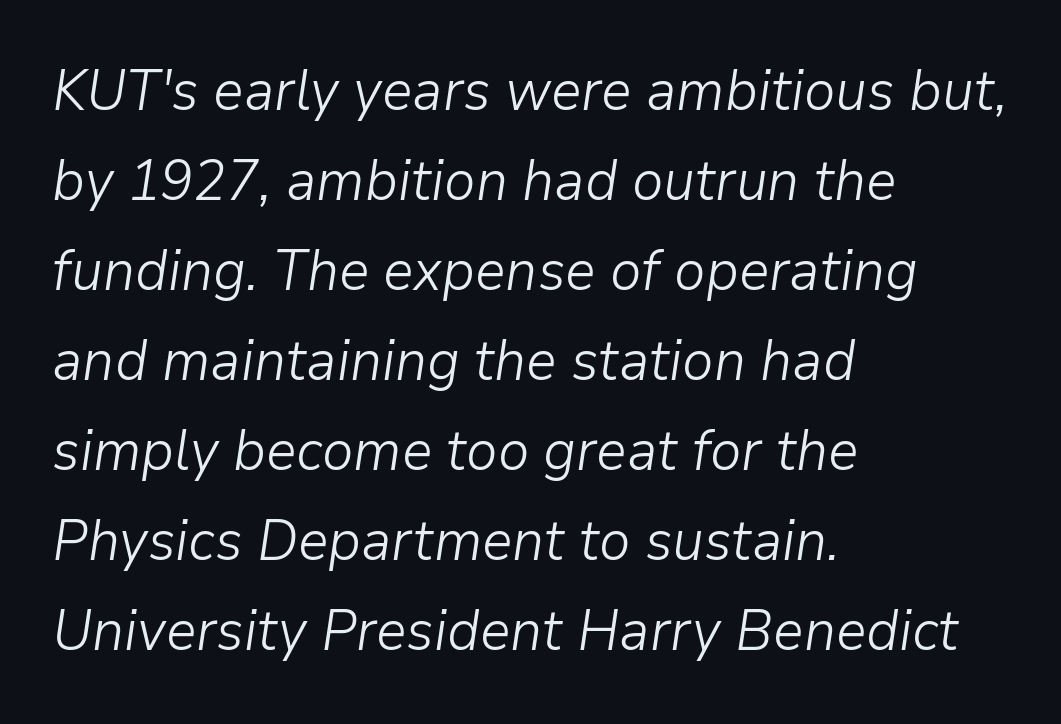
{"italic": "yes", "lean": "right", "slant_degrees": 9, "bold": "no", "weight": "light", "width": "normal", "stroke_contrast": "low", "x_height": "medium", "monospaced": "no", "underline": "no", "align": "left", "line_spacing": "normal", "line_spacing_ratio": 1.58, "letter_spacing": "normal", "letter_spacing_em": 0.0, "glyph_px": 57}
